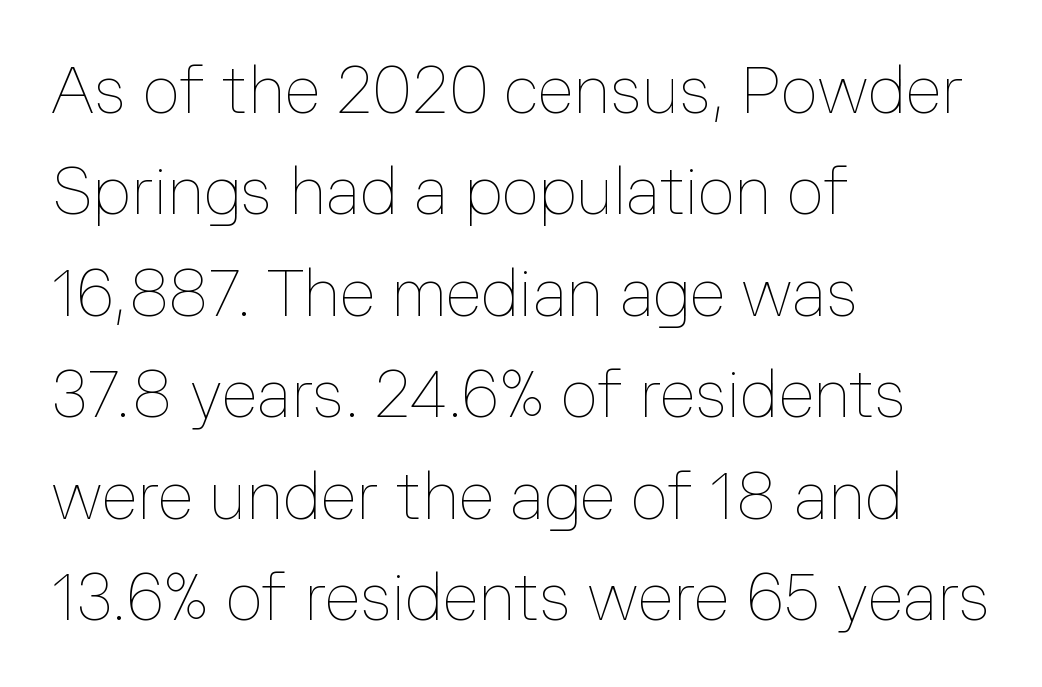
The image shows 65 px thin type, upright; set left-aligned, normal line spacing (1.56x), normal letter spacing, not underlined; low stroke contrast and a medium x-height.
